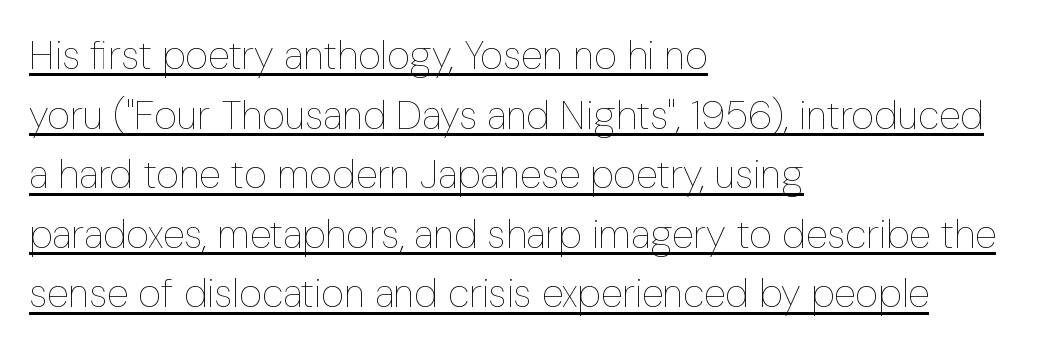
The text block is weighted toward the left margin, trailing off unevenly rightward. Successive baselines arrive at the customary interval. Compared with a typical body face, this is equally light or lighter still. Looks like regular typesetting: each glyph gets only the width it needs. Rendered with straight, roman letterforms. Has an underline been added? It has.
